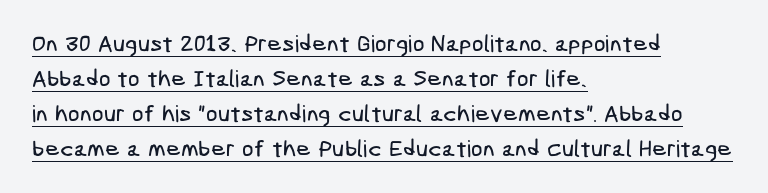
Q: Is the text underlined? A: Yes.
Q: How is the paragraph aligned? A: Left-aligned.
Q: Is the spacing between letters normal or unusually wide? A: Normal.
Q: Is the spacing between lines tight, normal or loose? A: Normal.
